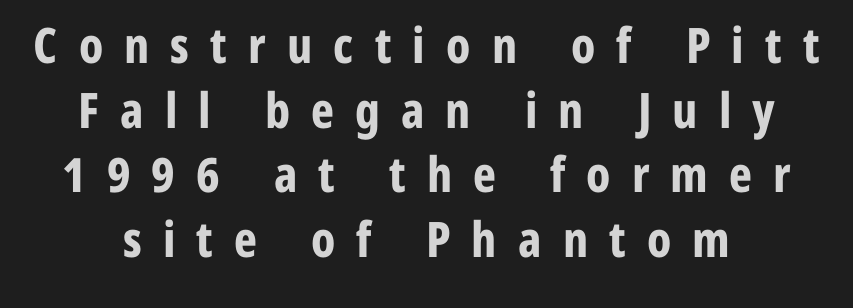
Q: Is the text bold? A: Yes.
Q: Is the text italic (slanted)? A: No, it is upright.
Q: Is the typeface a serif or a sans-serif typeface? A: Sans-serif.
Q: Is the text underlined? A: No.
Q: How is the paragraph aligned? A: Centered.
Q: Is the spacing between letters normal or unusually wide? A: Unusually wide.
Q: Is the spacing between lines tight, normal or loose? A: Normal.
Q: Width (condensed, normal, or wide)? A: Condensed.
Q: Stroke contrast? A: Low.
Q: x-height? A: Medium.
Q: Monospaced? A: No.
